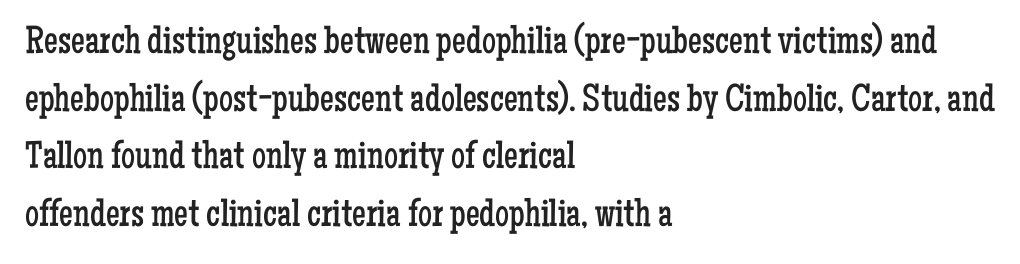
Q: Is the text bold? A: No.
Q: Is the text italic (slanted)? A: No, it is upright.
Q: Is the typeface a serif or a sans-serif typeface? A: Serif.
Q: Is the text underlined? A: No.
Q: How is the paragraph aligned? A: Left-aligned.
Q: Is the spacing between letters normal or unusually wide? A: Normal.
Q: Is the spacing between lines tight, normal or loose? A: Normal.
Q: Width (condensed, normal, or wide)? A: Condensed.
Q: Stroke contrast? A: Low.
Q: x-height? A: Medium.
Q: Monospaced? A: No.
